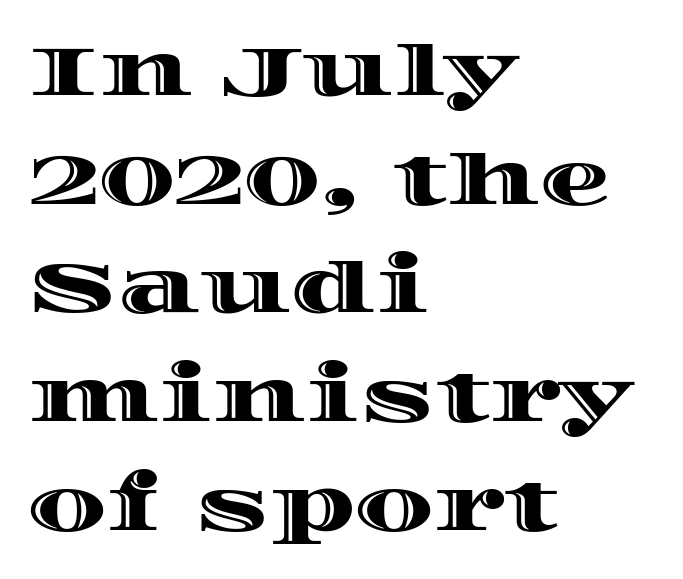
The image shows 71 px wide type, upright; set left-aligned, normal line spacing (1.53x), normal letter spacing, not underlined; a large x-height.
